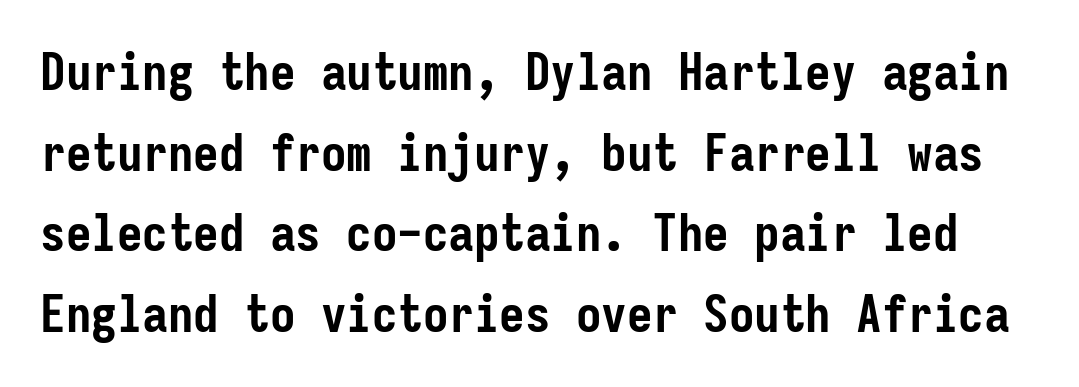
Looks like terminal output: every glyph gets an equal slot. Does the lettering tilt? It doesn't — this is upright. The vertical gap from one line to the next is medium. The letterforms sit shoulder to shoulder at normal distance. A dark, heavy texture on the line: the type is bold.
